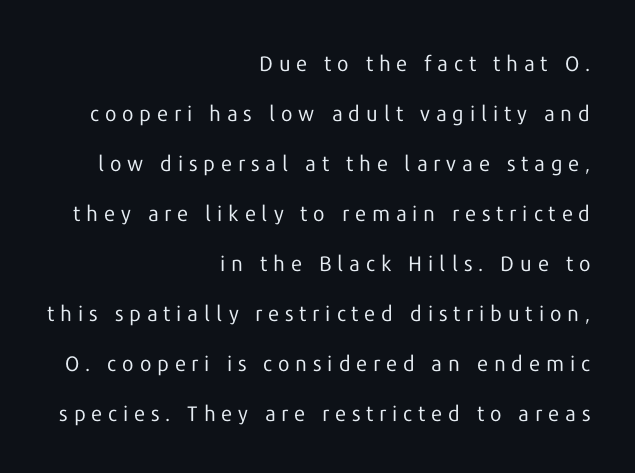
{"italic": "no", "bold": "no", "underline": "no", "align": "right", "line_spacing": "loose", "line_spacing_ratio": 2.38, "letter_spacing": "wide", "letter_spacing_em": 0.28, "glyph_px": 21}
